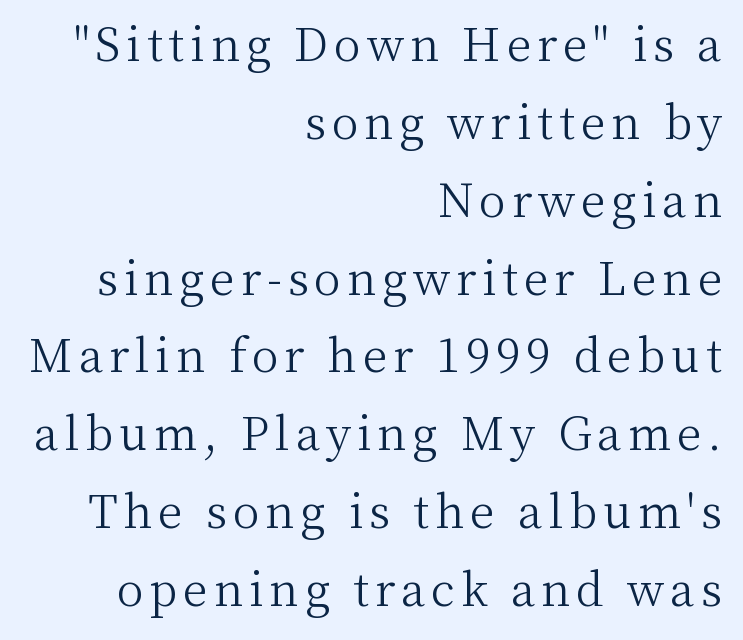
{"serif": "yes", "italic": "no", "bold": "no", "weight": "light", "width": "normal", "stroke_contrast": "medium", "x_height": "medium", "monospaced": "no", "underline": "no", "align": "right", "line_spacing_ratio": 1.73, "glyph_px": 45}
